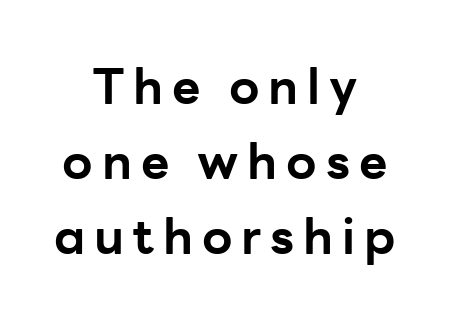
Classification — sans serif. Does the copy run flush right? No — it is centered line by line. The area under the type is left untouched. Normally led — the rows are evenly, conventionally spaced. Each letter keeps its own natural width here, so spacing adapts to shape. Tall strokes in this sample are plumb rather than angled.
